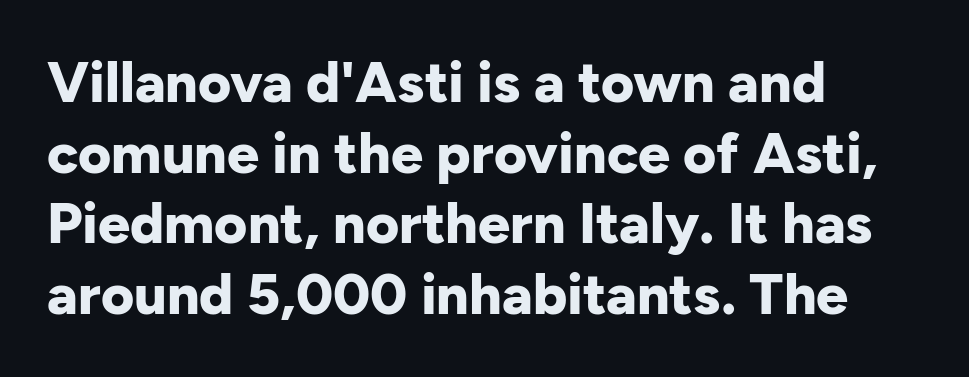
Q: Is the text bold? A: Yes.
Q: Is the text italic (slanted)? A: No, it is upright.
Q: Is the typeface a serif or a sans-serif typeface? A: Sans-serif.
Q: Is the text underlined? A: No.
Q: How is the paragraph aligned? A: Left-aligned.
Q: Is the spacing between letters normal or unusually wide? A: Normal.
Q: Width (condensed, normal, or wide)? A: Normal.
Q: Stroke contrast? A: Low.
Q: x-height? A: Medium.
Q: Monospaced? A: No.
